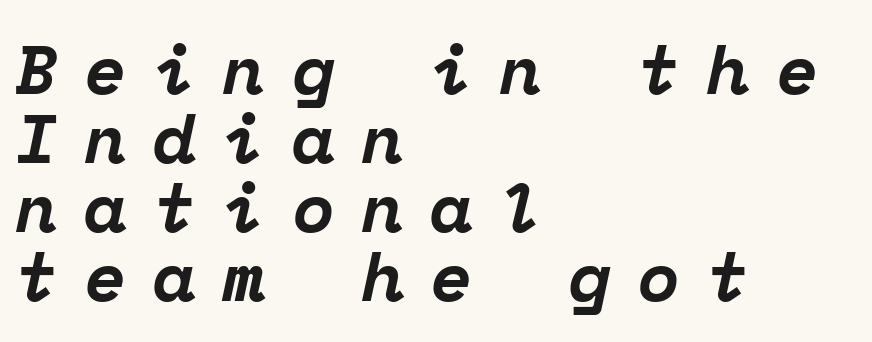
The typesetting leans heavy: a genuine bold. The ragged edge is on the right, which tells us the setting is flush left. Underlining? Definitely not there. The block of text is dense from top to bottom, with scant space between rows.
